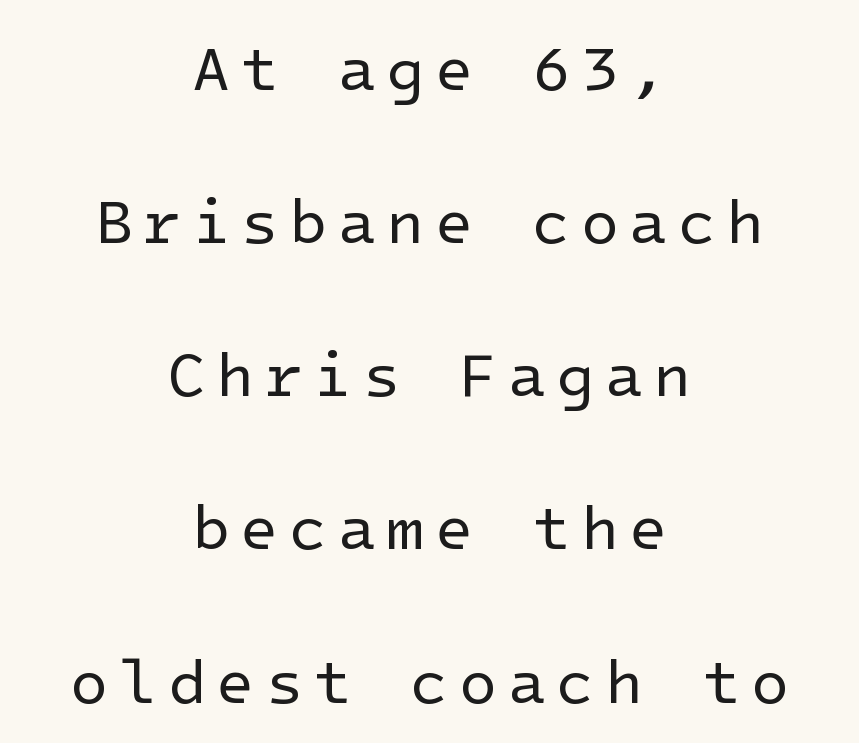
Q: Is the text bold? A: No.
Q: Is the text italic (slanted)? A: No, it is upright.
Q: Is the typeface a serif or a sans-serif typeface? A: Sans-serif.
Q: Is the text underlined? A: No.
Q: How is the paragraph aligned? A: Centered.
Q: Is the spacing between lines tight, normal or loose? A: Loose.
Q: Width (condensed, normal, or wide)? A: Normal.
Q: Stroke contrast? A: Low.
Q: x-height? A: Medium.
